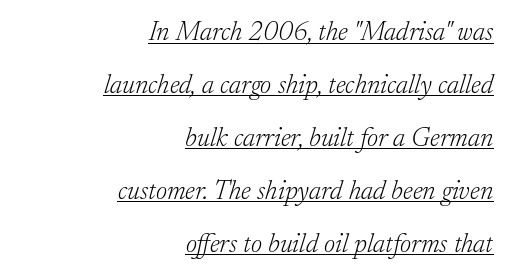
Q: Is the text bold? A: No.
Q: Is the text italic (slanted)? A: Yes, it leans right by about 17 degrees.
Q: Is the text underlined? A: Yes.
Q: How is the paragraph aligned? A: Right-aligned.
Q: Is the spacing between letters normal or unusually wide? A: Normal.
Q: Is the spacing between lines tight, normal or loose? A: Loose.
